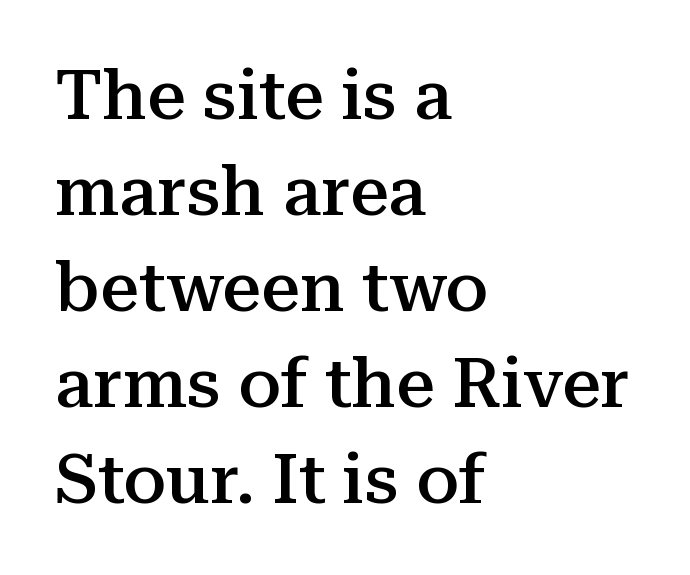
The image shows 69 px semibold serif type, upright; set left-aligned, normal line spacing (1.39x), normal letter spacing, not underlined; medium stroke contrast and a medium x-height.
